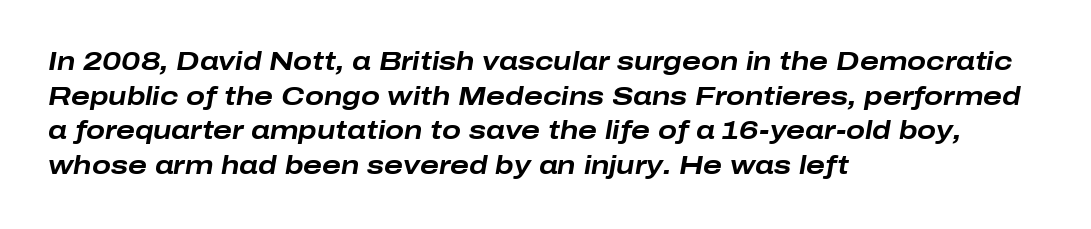
The image shows 25 px bold type, italic (leaning right); set left-aligned, normal line spacing (1.39x), normal letter spacing, not underlined.
